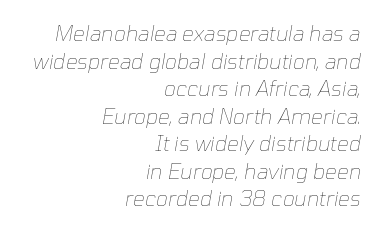
The image shows 21 px text type, italic (leaning right); set right-aligned, normal line spacing (1.31x), normal letter spacing, not underlined.
